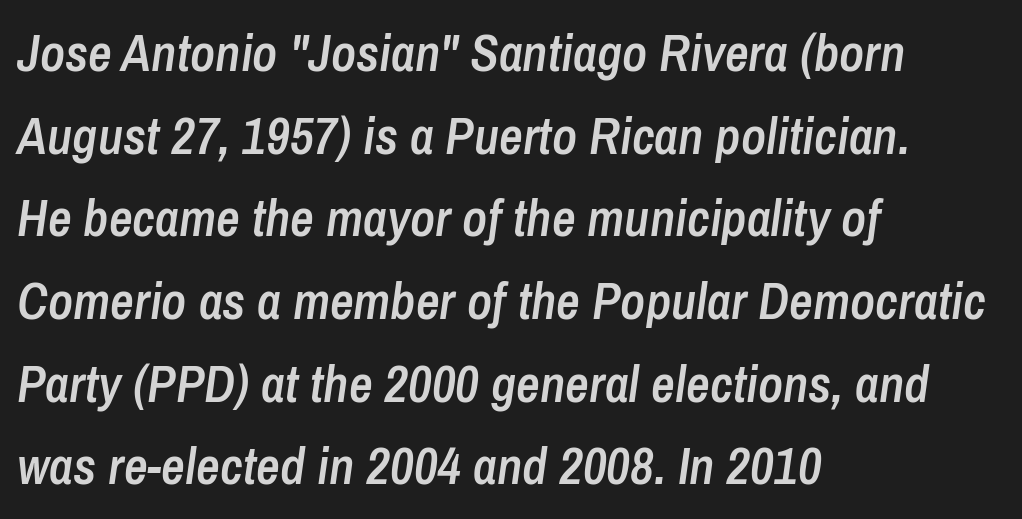
Q: Is the text bold? A: Semi-bold.
Q: Is the text italic (slanted)? A: Yes, it leans right by about 8 degrees.
Q: Is the text underlined? A: No.
Q: How is the paragraph aligned? A: Left-aligned.
Q: Is the spacing between letters normal or unusually wide? A: Normal.
Q: Is the spacing between lines tight, normal or loose? A: Normal.
Q: Width (condensed, normal, or wide)? A: Condensed.
Q: Stroke contrast? A: Low.
Q: x-height? A: Medium.
Q: Monospaced? A: No.
